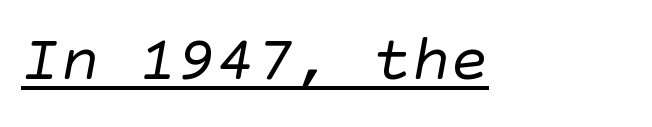
The letters sit at their default tracking, neither squeezed nor spread. The typeface chosen for these lines omits serifs. Think standard paragraph weight, or any step lighter than that. You can see a thin bar hugging the bottom of the glyphs.
